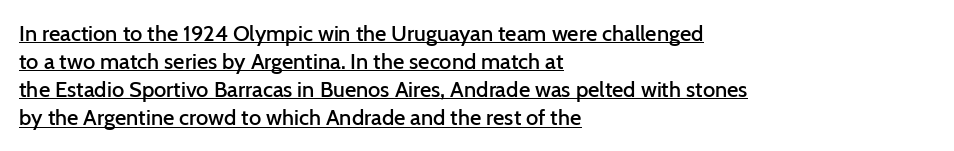
The image shows 22 px text type, upright; set left-aligned, normal line spacing (1.28x), normal letter spacing, underlined.
